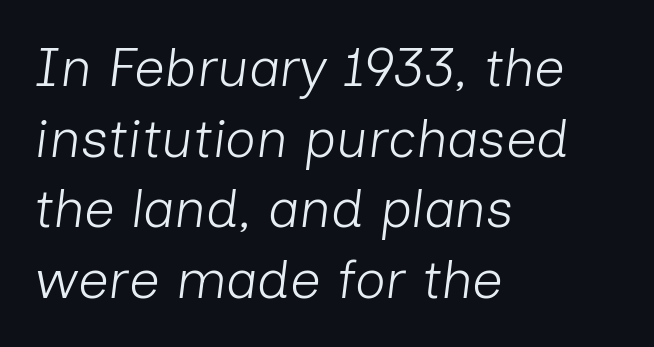
{"italic": "yes", "lean": "right", "slant_degrees": 7, "bold": "no", "weight": "light", "width": "normal", "stroke_contrast": "low", "x_height": "medium", "monospaced": "no", "underline": "no", "align": "left", "line_spacing": "normal", "line_spacing_ratio": 1.31, "letter_spacing": "normal", "letter_spacing_em": 0.0, "glyph_px": 54}
